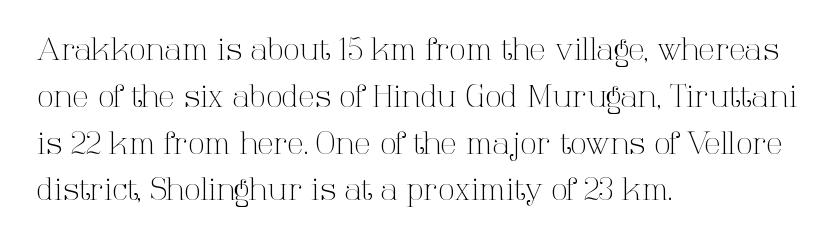
{"serif": "yes", "italic": "no", "bold": "no", "weight": "light", "width": "normal", "stroke_contrast": "high", "x_height": "medium", "monospaced": "no", "underline": "no", "align": "left", "line_spacing": "normal", "line_spacing_ratio": 1.56, "letter_spacing": "normal", "letter_spacing_em": 0.0, "glyph_px": 30}
